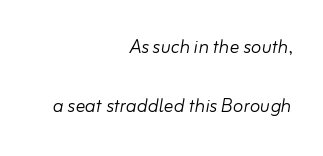
The image shows 24 px text type, italic (leaning right); set right-aligned, loose line spacing (2.46x), normal letter spacing, not underlined.
